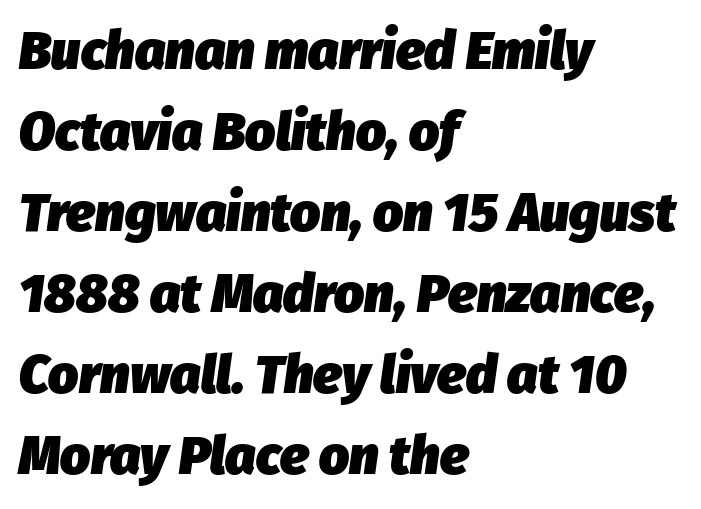
The image shows 53 px heavy type, italic (leaning right); set left-aligned, normal line spacing (1.53x), normal letter spacing, not underlined; low stroke contrast and a medium x-height.
